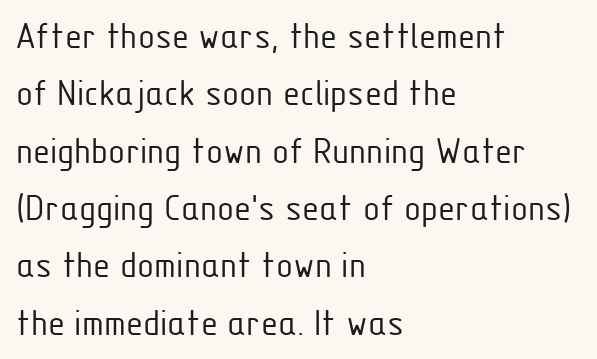
The image shows 39 px light, condensed sans-serif type, upright; set left-aligned, normal line spacing (1.47x), normal letter spacing, not underlined; low stroke contrast and a medium x-height.
